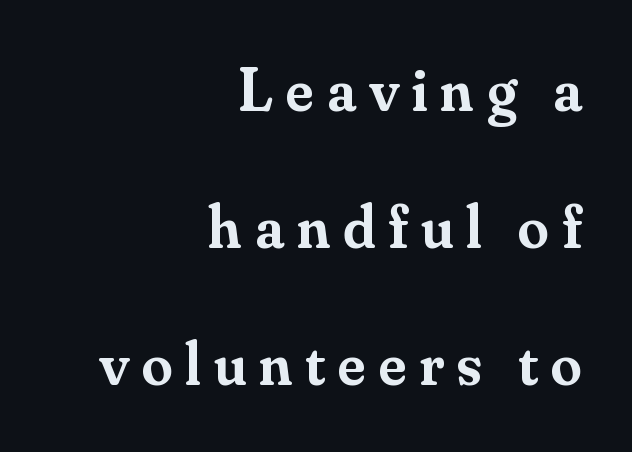
Q: Is the text bold? A: Semi-bold.
Q: Is the text italic (slanted)? A: No, it is upright.
Q: Is the typeface a serif or a sans-serif typeface? A: Serif.
Q: Is the text underlined? A: No.
Q: How is the paragraph aligned? A: Right-aligned.
Q: Is the spacing between letters normal or unusually wide? A: Unusually wide.
Q: Is the spacing between lines tight, normal or loose? A: Loose.
Q: Width (condensed, normal, or wide)? A: Normal.
Q: Stroke contrast? A: Medium.
Q: x-height? A: Small.
Q: Monospaced? A: No.
